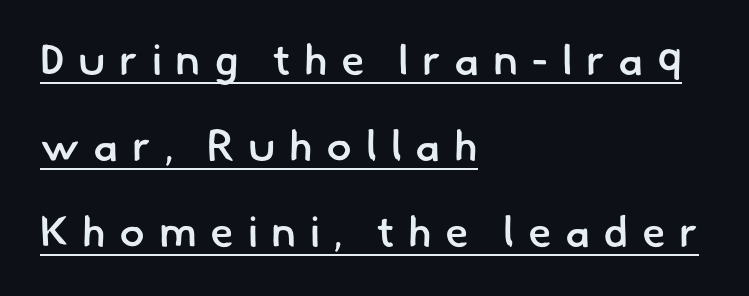
The image shows 43 px semibold sans-serif type; set left-aligned, loose line spacing (2.0x), unusually wide letter spacing (+0.31 em), underlined; low stroke contrast and a small x-height.
